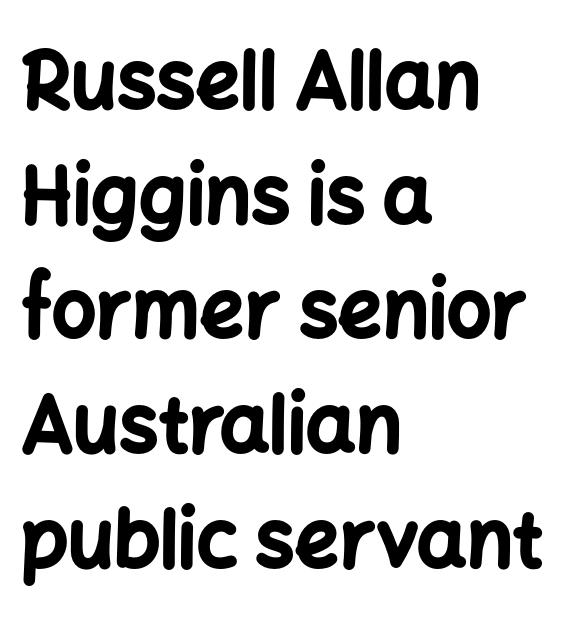
Q: Is the text bold? A: Yes.
Q: Is the text italic (slanted)? A: No, it is upright.
Q: Is the typeface a serif or a sans-serif typeface? A: Sans-serif.
Q: Is the text underlined? A: No.
Q: How is the paragraph aligned? A: Left-aligned.
Q: Is the spacing between letters normal or unusually wide? A: Normal.
Q: Is the spacing between lines tight, normal or loose? A: Normal.
Q: Width (condensed, normal, or wide)? A: Normal.
Q: Stroke contrast? A: Low.
Q: x-height? A: Medium.
Q: Monospaced? A: No.
